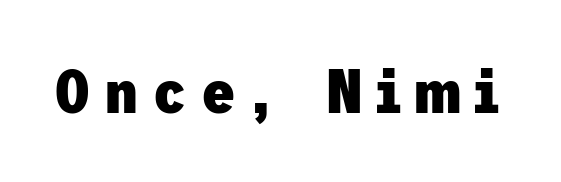
The image shows 63 px heavy sans-serif type, upright; set unusually wide letter spacing (+0.22 em), not underlined; low stroke contrast and a medium x-height.
